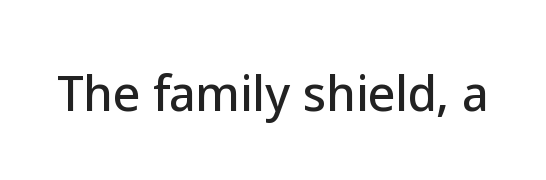
The image shows 47 px sans-serif type, upright; set normal letter spacing, not underlined; low stroke contrast and a medium x-height.
